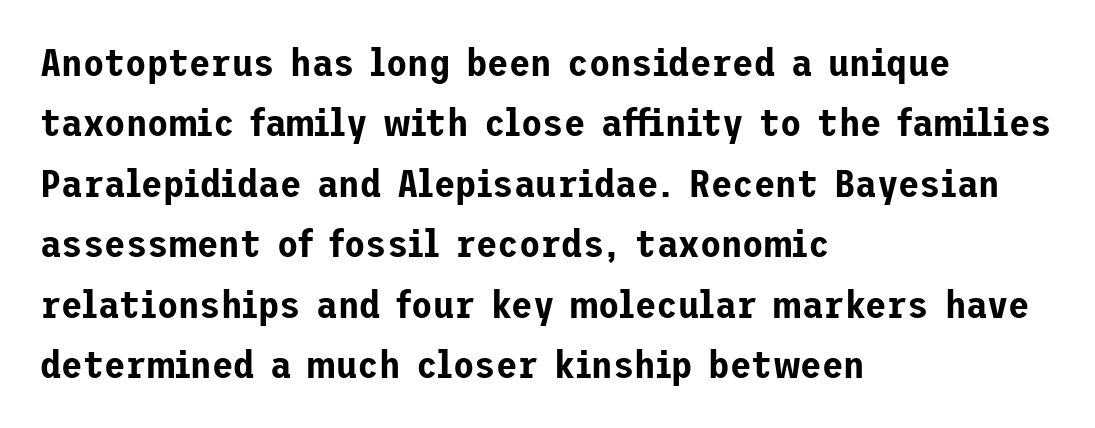
Q: Is the text italic (slanted)? A: No, it is upright.
Q: Is the typeface a serif or a sans-serif typeface? A: Sans-serif.
Q: Is the text underlined? A: No.
Q: How is the paragraph aligned? A: Left-aligned.
Q: Is the spacing between letters normal or unusually wide? A: Normal.
Q: Is the spacing between lines tight, normal or loose? A: Normal.
Q: Width (condensed, normal, or wide)? A: Normal.
Q: Stroke contrast? A: Low.
Q: x-height? A: Medium.
